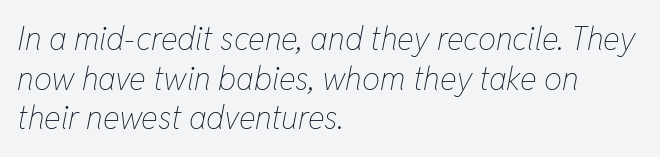
The image shows 32 px thin, condensed type, italic (leaning right); set left-aligned, line spacing 1.24x, normal letter spacing, not underlined; low stroke contrast and a medium x-height.
